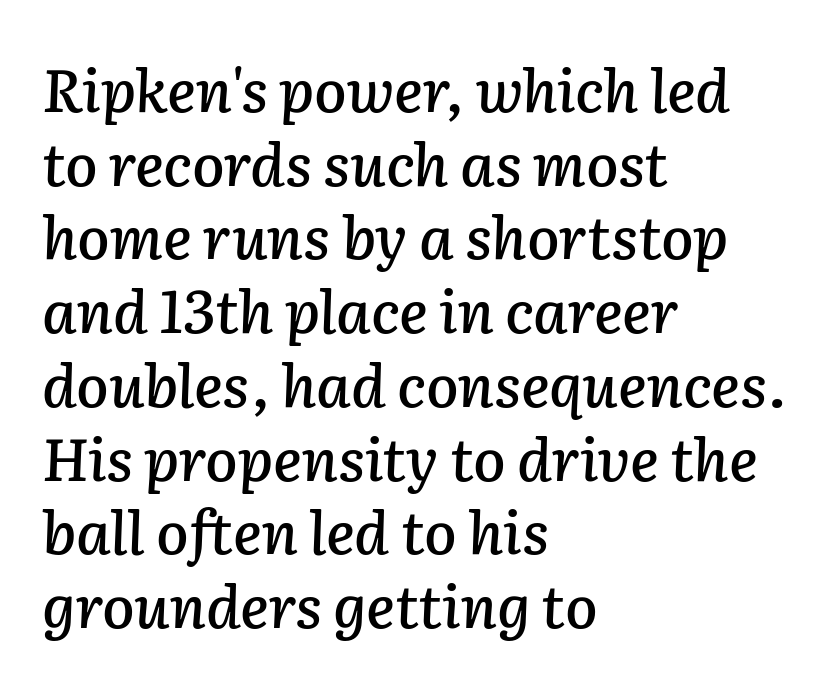
Each line starts at the same left margin while the right side varies. Here the designer chose a conventional face with non-uniform glyph widths. The rows are spaced the way most documents space them. Check the space under the baseline: it is left empty. Observe the ordinary spacing: letters are neighbours, not strangers. Yep, that's italic — everything's leaning.
